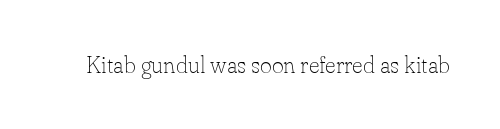
The type is set solid horizontally, with unmodified tracking. Words float on clear page, feet unadorned. A quiet, ordinary-to-light weight characterises the typeface. The type sits square on the baseline with zero lean.
